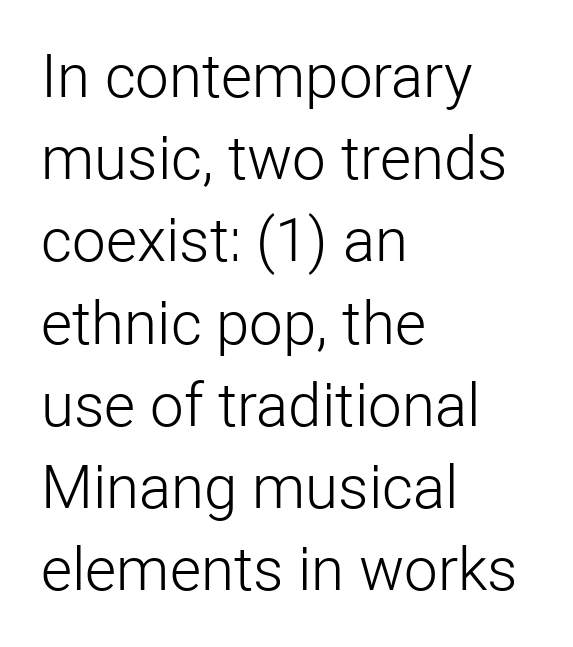
The image shows 60 px light sans-serif type, upright; set left-aligned, normal line spacing (1.37x), normal letter spacing, not underlined; low stroke contrast and a medium x-height.
